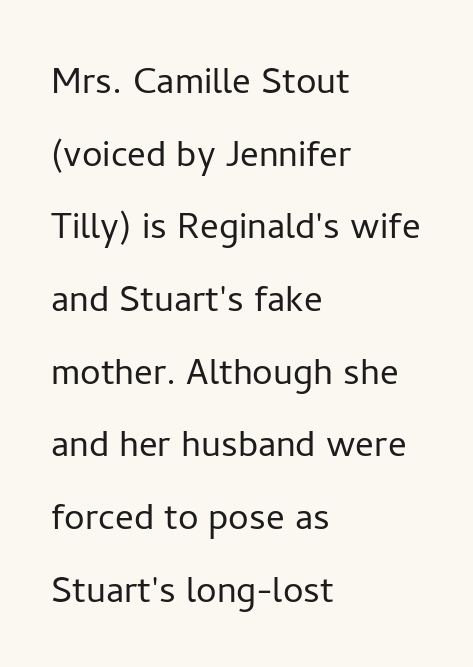
Regular leading. Left-aligned paragraph, ragged on the right. Between one letter and the next there's only the usual sliver of space. This is roman type, the default non-slanted kind.
